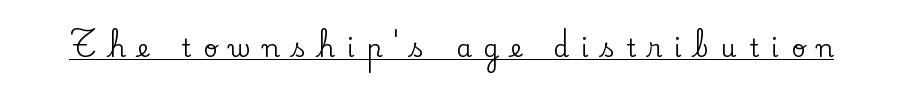
Q: Is the text italic (slanted)? A: No, it is upright.
Q: Is the text underlined? A: Yes.
Q: Is the spacing between letters normal or unusually wide? A: Unusually wide.
